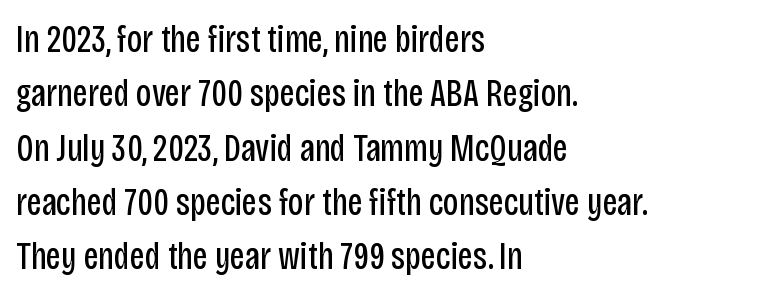
The image shows 38 px regular-weight, condensed sans-serif type, upright; set left-aligned, normal line spacing (1.43x), normal letter spacing, not underlined; low stroke contrast and a large x-height.
